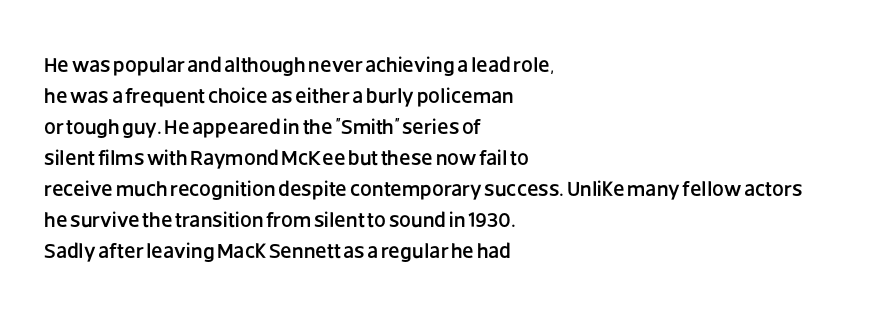
Q: Is the text italic (slanted)? A: No, it is upright.
Q: Is the text underlined? A: No.
Q: How is the paragraph aligned? A: Left-aligned.
Q: Is the spacing between letters normal or unusually wide? A: Normal.
Q: Is the spacing between lines tight, normal or loose? A: Normal.
